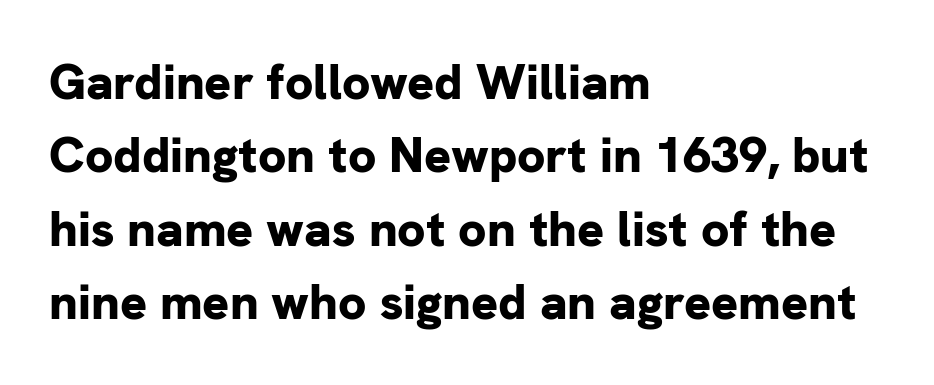
Q: Is the text bold? A: Yes.
Q: Is the text italic (slanted)? A: No, it is upright.
Q: Is the typeface a serif or a sans-serif typeface? A: Sans-serif.
Q: Is the text underlined? A: No.
Q: How is the paragraph aligned? A: Left-aligned.
Q: Is the spacing between letters normal or unusually wide? A: Normal.
Q: Is the spacing between lines tight, normal or loose? A: Normal.
Q: Width (condensed, normal, or wide)? A: Normal.
Q: Stroke contrast? A: Low.
Q: x-height? A: Medium.
Q: Monospaced? A: No.
